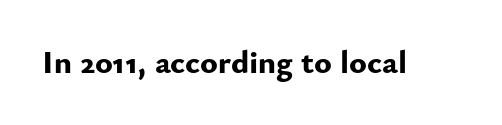
Q: Is the text bold? A: Yes.
Q: Is the text italic (slanted)? A: No, it is upright.
Q: Is the typeface a serif or a sans-serif typeface? A: Sans-serif.
Q: Is the text underlined? A: No.
Q: Is the spacing between letters normal or unusually wide? A: Normal.
Q: Width (condensed, normal, or wide)? A: Normal.
Q: Stroke contrast? A: Low.
Q: x-height? A: Small.
Q: Monospaced? A: No.
